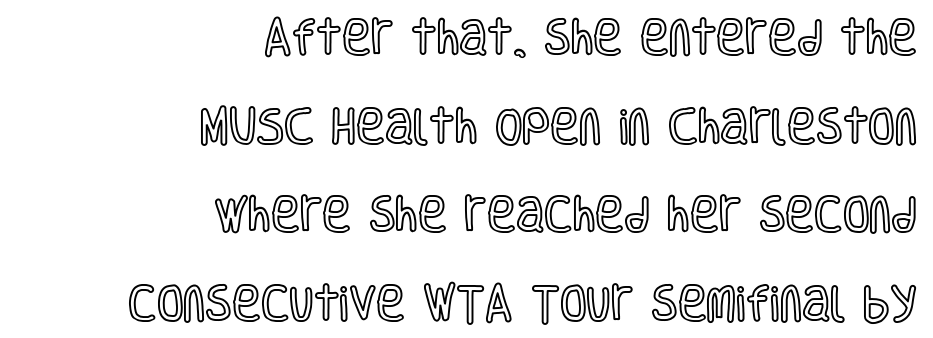
The image shows 39 px condensed type, upright; set right-aligned, loose line spacing (2.27x), normal letter spacing, not underlined; a large x-height.
